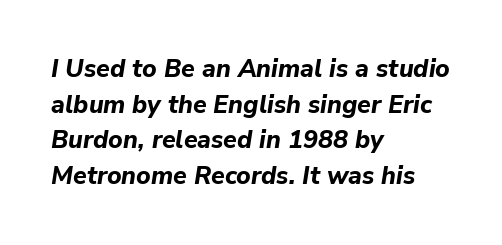
Is the block centered? No — it sits flush against the left margin. Vertically, the passage feels balanced, rows spaced as you'd expect. Has an underline been added? It has not. This is heavy type, rendered in bold. The face used here is rendered with its standard letterfit.
